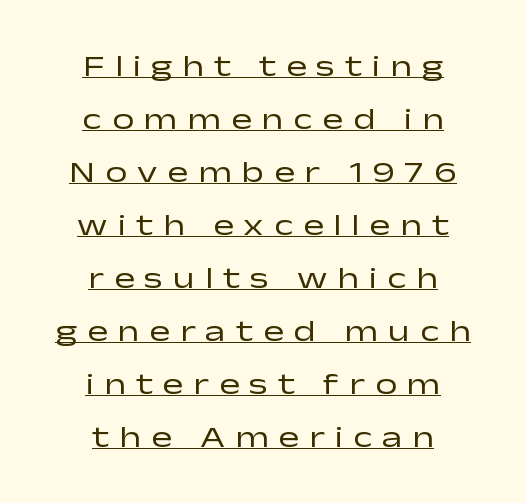
{"serif": "no", "italic": "no", "bold": "no", "weight": "regular", "width": "wide", "stroke_contrast": "low", "x_height": "medium", "monospaced": "no", "underline": "yes", "align": "center", "line_spacing_ratio": 1.71, "letter_spacing": "wide", "letter_spacing_em": 0.32, "glyph_px": 31}
